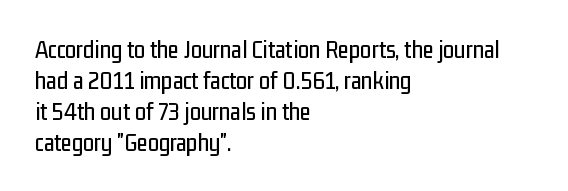
Clear beneath every line of the passage. Is the block centered? No — it sits flush against the left margin. Observe the ordinary spacing: letters are neighbours, not strangers. The letters stand upright; this is a roman face.
